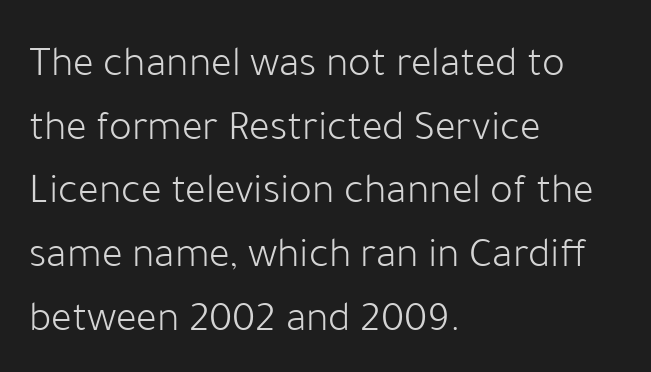
Layout note: lines flush left. Weight: not bold — regular or lighter. Characters follow at the spacing the type designer built in. Unmarked baselines from the first word to the last.
